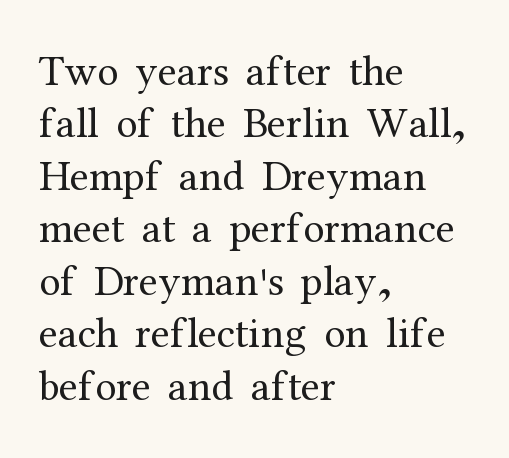
Note the varied advance widths — an 'i' is clearly narrower than an 'm'. Only glyphs here, with clear space below each row. Unlike a clean sans, this face finishes its strokes with serifs. The text block is weighted toward the left margin, trailing off unevenly rightward.
